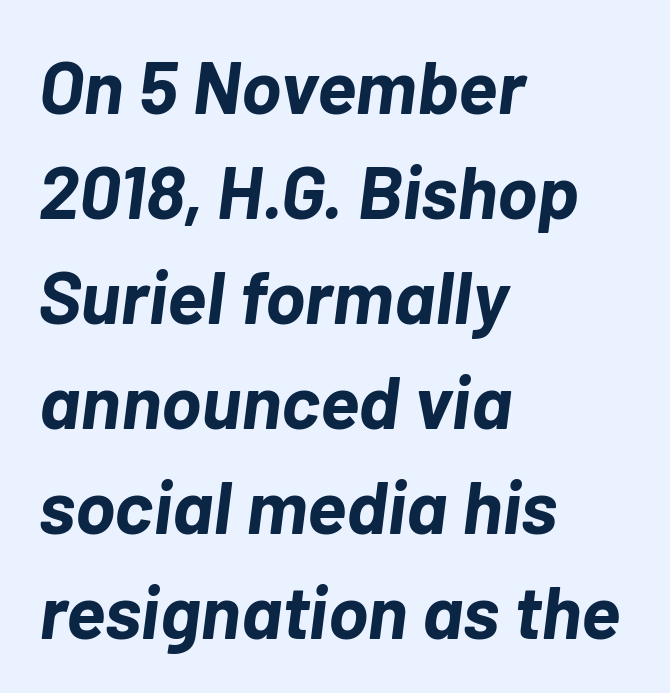
The designer left line spacing at the default. Honestly, the letter spacing is just normal — you wouldn't notice it. Casual observation: everything's shoved over to the left. The face used here has the dense, thick strokes of a bold. Do the characters align in a grid? No, the font is proportional.
